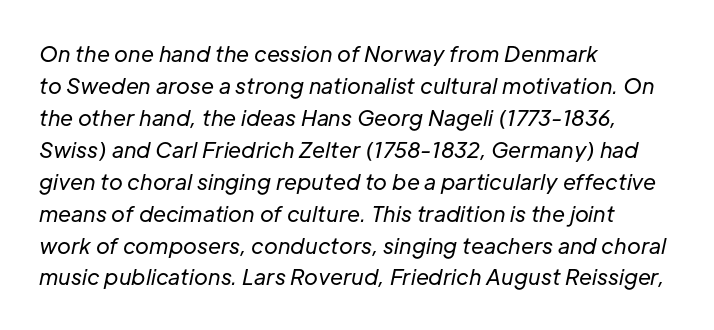
{"italic": "yes", "lean": "right", "slant_degrees": 12, "bold": "no", "underline": "no", "align": "left", "line_spacing": "normal", "line_spacing_ratio": 1.52, "letter_spacing": "normal", "letter_spacing_em": 0.0, "glyph_px": 21}
